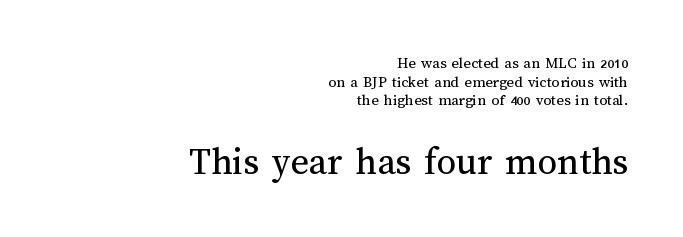
Q: Is the text bold? A: No.
Q: Is the text italic (slanted)? A: No, it is upright.
Q: Is the text underlined? A: No.
Q: How is the paragraph aligned? A: Right-aligned.
Q: Is the spacing between letters normal or unusually wide? A: Normal.
Q: Which block of text is set in a larger size, the first (top) or the second (bottom)? A: The second (bottom) one.
Q: Width (condensed, normal, or wide)? A: Normal.
Q: Stroke contrast? A: Medium.
Q: x-height? A: Medium.
Q: Monospaced? A: No.
